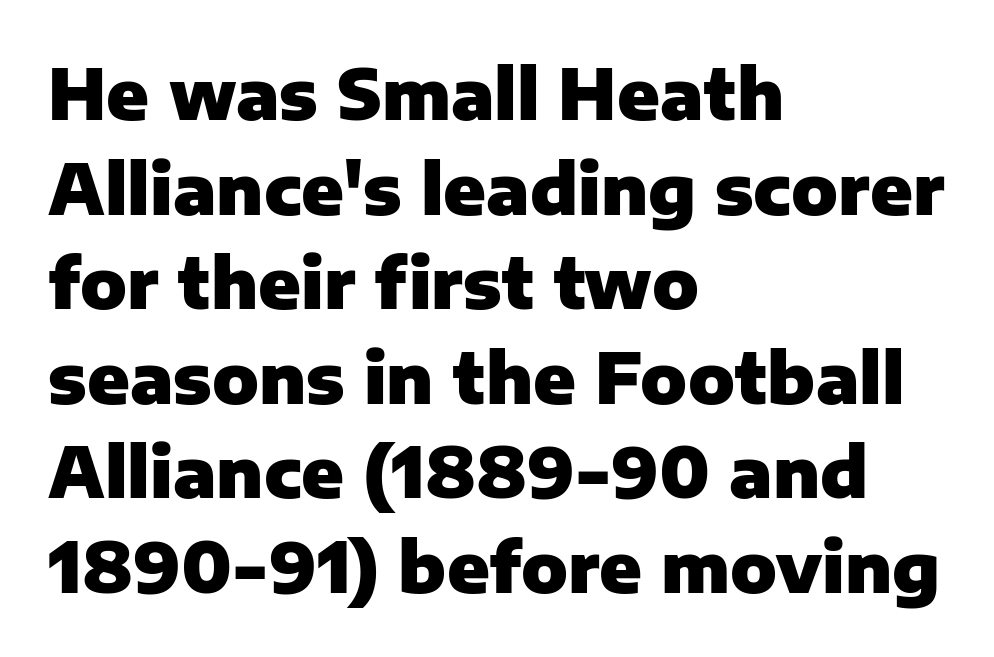
Q: Is the text bold? A: Yes.
Q: Is the text italic (slanted)? A: No, it is upright.
Q: Is the typeface a serif or a sans-serif typeface? A: Sans-serif.
Q: Is the text underlined? A: No.
Q: How is the paragraph aligned? A: Left-aligned.
Q: Is the spacing between letters normal or unusually wide? A: Normal.
Q: Is the spacing between lines tight, normal or loose? A: Normal.
Q: Width (condensed, normal, or wide)? A: Normal.
Q: Stroke contrast? A: Low.
Q: x-height? A: Medium.
Q: Monospaced? A: No.
